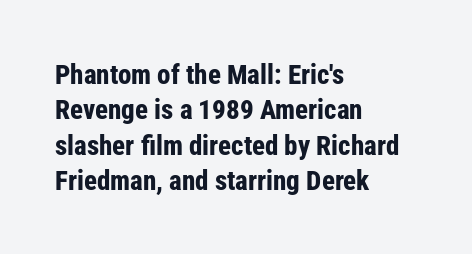
The image shows 27 px bold type, upright; set left-aligned, normal line spacing (1.31x), normal letter spacing, not underlined.
